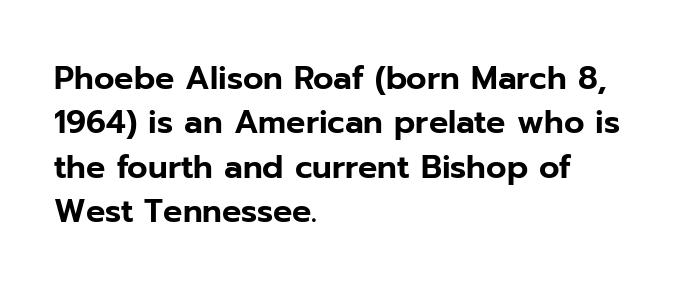
This sample has the flowing, uneven cadence of proportional lettering. A sans-serif font was chosen for this passage. A classic flush-left, rag-right setting is used for this passage. Posture: vertical. Honestly, the letter spacing is just normal — you wouldn't notice it.
